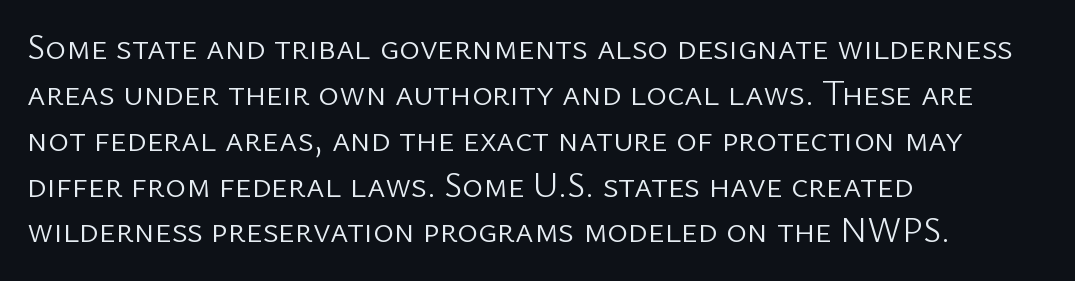
The image shows 35 px light sans-serif type, upright; set left-aligned, normal line spacing (1.31x), normal letter spacing, not underlined; low stroke contrast and a medium x-height.
